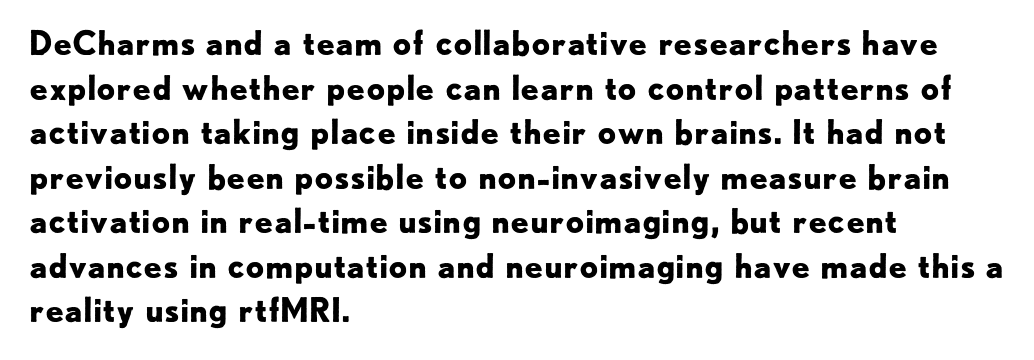
{"serif": "no", "italic": "no", "bold": "yes", "weight": "bold", "width": "normal", "stroke_contrast": "low", "x_height": "small", "monospaced": "no", "underline": "no", "align": "left", "line_spacing": "normal", "line_spacing_ratio": 1.35, "letter_spacing": "normal", "letter_spacing_em": 0.0, "glyph_px": 33}
